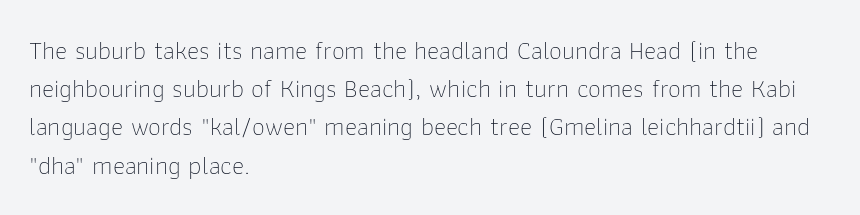
{"italic": "no", "bold": "no", "underline": "no", "align": "left", "line_spacing": "normal", "line_spacing_ratio": 1.47, "letter_spacing": "normal", "letter_spacing_em": 0.0, "glyph_px": 26}
